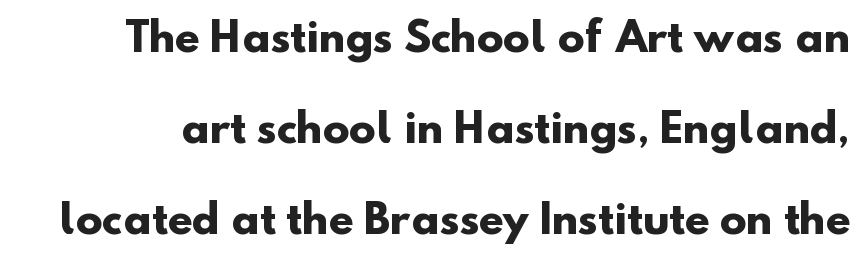
Airy leading. Classification — sans serif. Words float on clear page, feet unadorned. The face used here is proportionally spaced, like ordinary book or web type. How heavy is the stroke? Heavy — this is a bold.
